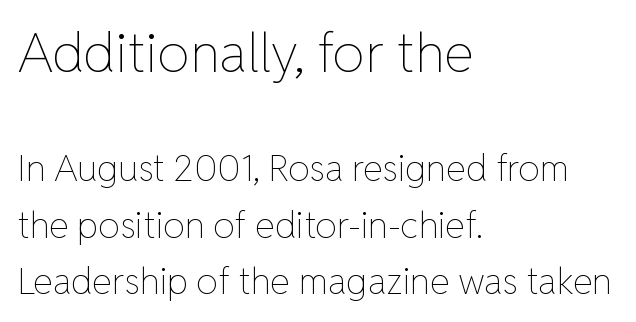
The image shows 54 px thin type, upright; set left-aligned, normal line spacing (1.56x), normal letter spacing, not underlined; the first (top) block is 1.5x larger; low stroke contrast and a medium x-height.
